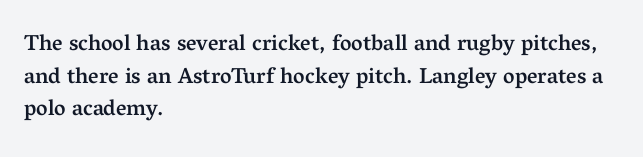
The image shows 22 px text type, upright; set left-aligned, normal line spacing (1.48x), normal letter spacing, not underlined.
